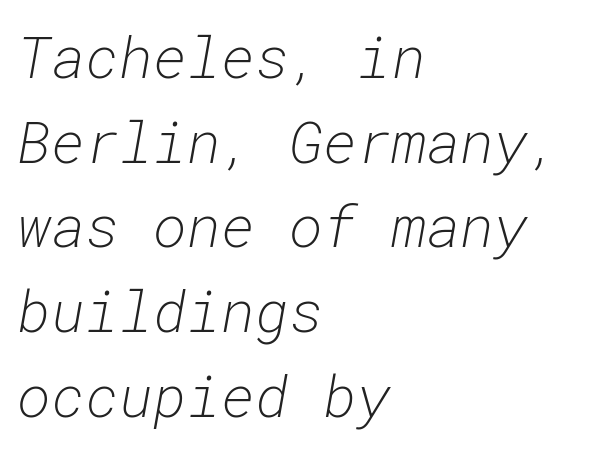
The image shows 58 px light type, italic (leaning right), monospaced; set left-aligned, normal line spacing (1.46x), normal letter spacing, not underlined; low stroke contrast and a medium x-height.
